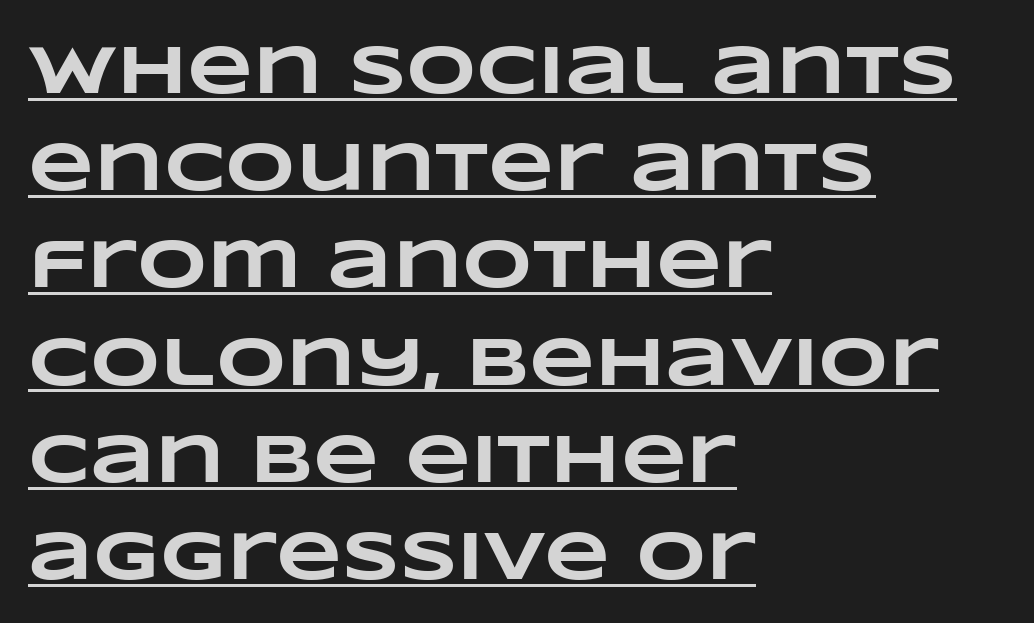
The image shows 68 px heavy, wide type; set left-aligned, normal line spacing (1.43x), normal letter spacing, underlined; low stroke contrast and a large x-height.
